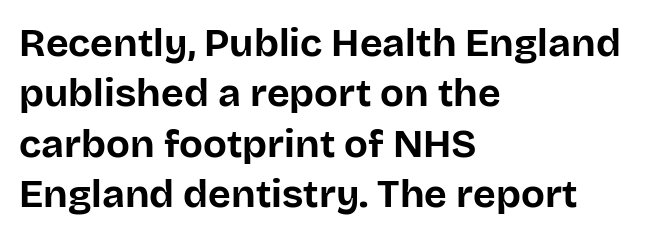
Looks like regular typesetting: each glyph gets only the width it needs. A typesetter would call this leading conventional body-copy spacing. Rule under the text: the space is simply empty. This is sans-serif lettering, the kind often seen on screens and signage.
